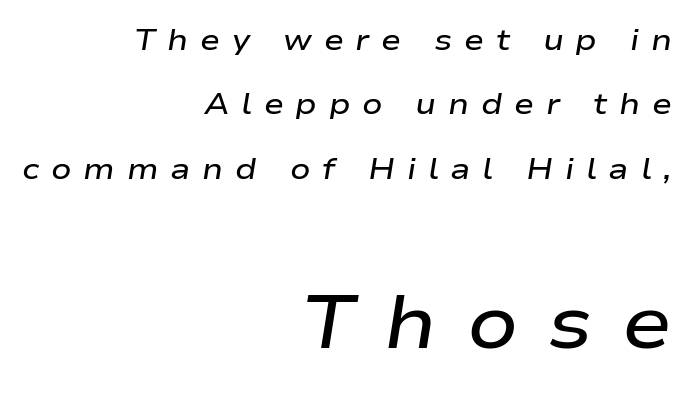
Q: Is the text bold? A: Semi-bold.
Q: Is the text italic (slanted)? A: Yes, it leans right by about 9 degrees.
Q: Is the text underlined? A: No.
Q: How is the paragraph aligned? A: Right-aligned.
Q: Is the spacing between letters normal or unusually wide? A: Unusually wide.
Q: Is the spacing between lines tight, normal or loose? A: Loose.
Q: Which block of text is set in a larger size, the first (top) or the second (bottom)? A: The second (bottom) one.
Q: Width (condensed, normal, or wide)? A: Wide.
Q: Stroke contrast? A: Low.
Q: x-height? A: Medium.
Q: Monospaced? A: No.
